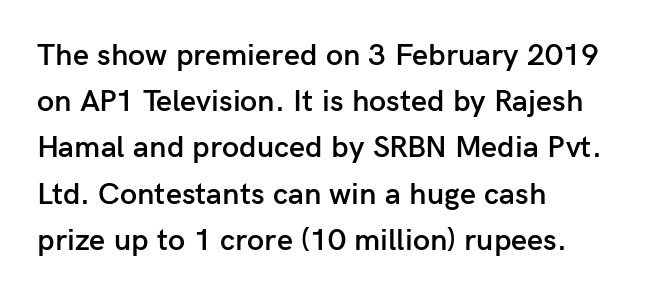
{"serif": "no", "italic": "no", "bold": "semi", "weight": "semibold", "width": "normal", "stroke_contrast": "low", "x_height": "medium", "monospaced": "no", "underline": "no", "align": "left", "line_spacing": "normal", "line_spacing_ratio": 1.49, "letter_spacing": "normal", "letter_spacing_em": 0.0, "glyph_px": 31}
